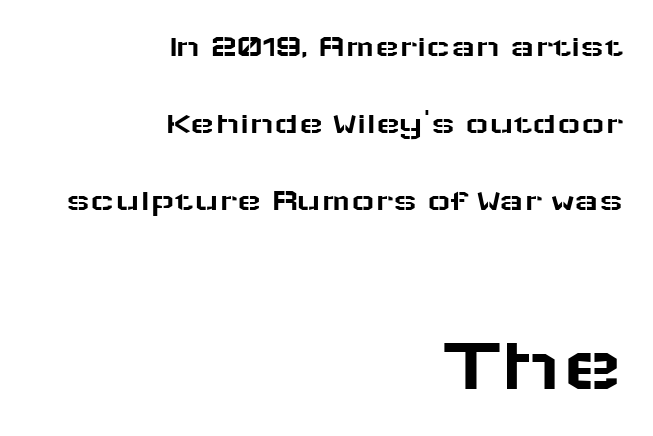
Does extra space separate the letters? No, they use regular spacing. The lines are quadded right. I'd call this a sans setting — the letters go barefoot. Spacing verdict: proportional, widths tailored to each character. A bare baseline throughout the passage. Regarding leading, the lines here are spaced well apart.
